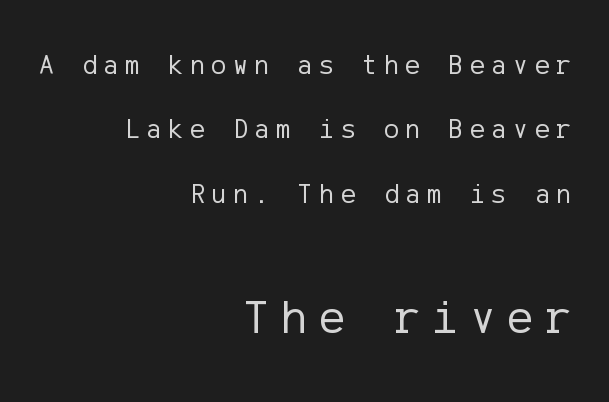
The image shows 49 px regular-weight sans-serif type, upright; set right-aligned, loose line spacing (2.3x), unusually wide letter spacing (+0.24 em), not underlined; the second (bottom) block is 1.75x larger; low stroke contrast and a medium x-height.
